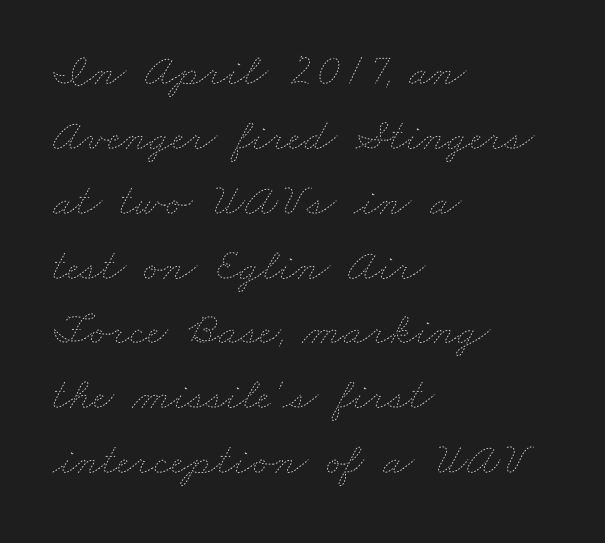
The passage shown stacks its lines at a standard gap. Nothing unusual about the tracking: characters are spaced as the font intends. The strip under each line holds only bare page. Where is the straight margin? On the left. The letters look calm and open, with moderate or lighter stems.
